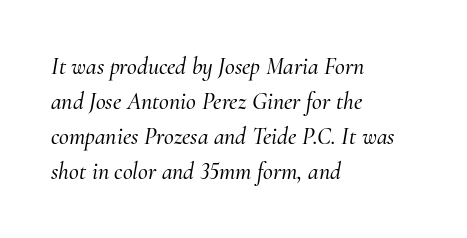
The image shows 24 px text type, italic (leaning right); set left-aligned, normal line spacing (1.46x), normal letter spacing, not underlined.
